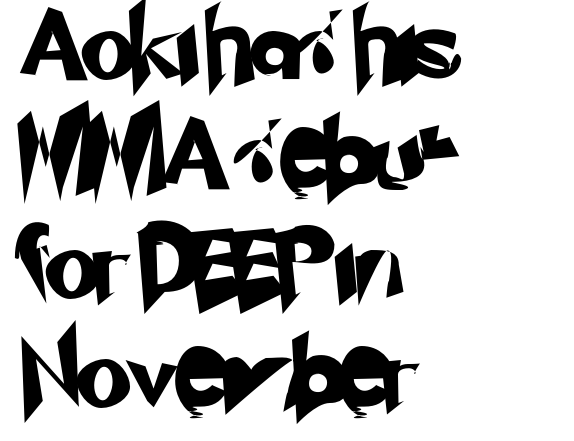
The lines sit at an ordinary, default distance from one another. The lines in this sample share a left origin and differ only in where they stop. The typeface chosen for these lines omits serifs. Note the varied advance widths — an 'i' is clearly narrower than an 'm'. Characters follow at the spacing the type designer built in. The specimen omits any rule beneath the text block's lines.
